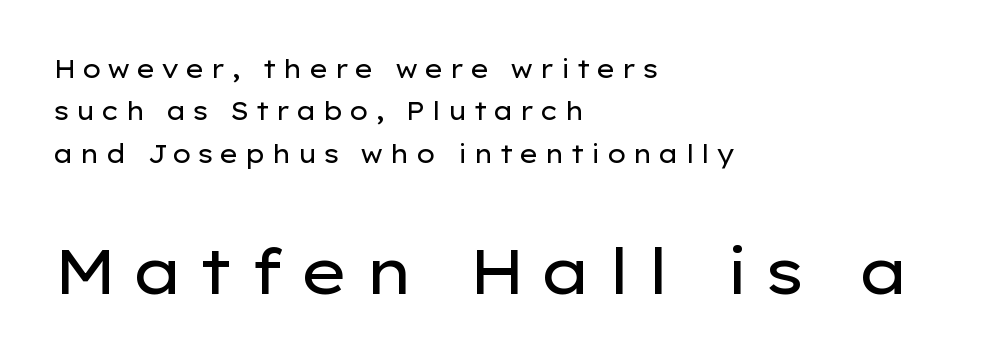
The image shows 63 px regular-weight, wide sans-serif type, upright; set left-aligned, normal line spacing (1.7x), unusually wide letter spacing (+0.22 em), not underlined; the second (bottom) block is 2.52x larger; low stroke contrast and a medium x-height.
